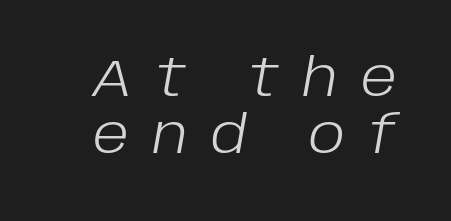
{"italic": "yes", "lean": "right", "slant_degrees": 10, "bold": "no", "weight": "light", "width": "normal", "stroke_contrast": "low", "x_height": "large", "monospaced": "no", "underline": "no", "line_spacing": "tight", "line_spacing_ratio": 1.1, "letter_spacing": "wide", "letter_spacing_em": 0.45, "glyph_px": 52}
